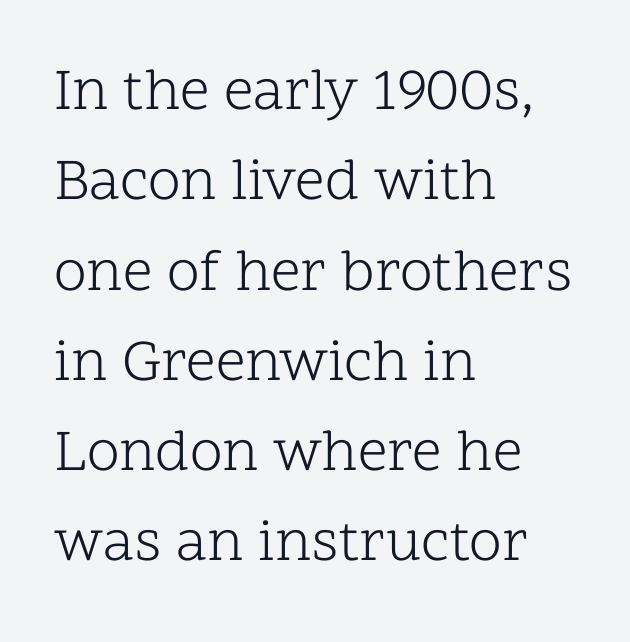
{"serif": "yes", "italic": "no", "bold": "no", "weight": "light", "width": "normal", "stroke_contrast": "low", "x_height": "medium", "monospaced": "no", "underline": "no", "align": "left", "line_spacing": "normal", "line_spacing_ratio": 1.53, "letter_spacing": "normal", "letter_spacing_em": 0.0, "glyph_px": 59}
